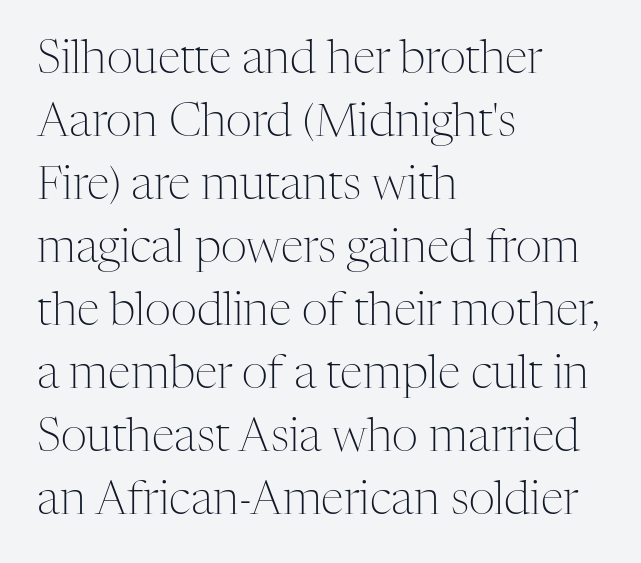
Quick note: underline off. The block of text has a typical density, with ordinary space between rows. Type style note: has serifs. Italic? Not at all — the glyphs are vertical. Is this a fixed-width face? No — the glyphs have proportional, varying widths.
